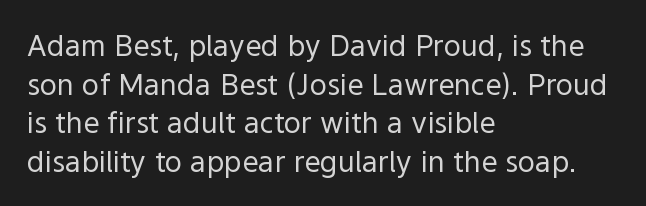
Nope, not italic — everything's standing straight. Summary of weight: not heavy and not bold. Character widths vary here, with narrow letters taking less room than wide ones. A clean baseline with only descenders dipping below it. Horizontally, the lines are justified to the leading edge only. Horizontal bands of white between lines are of average thickness.
